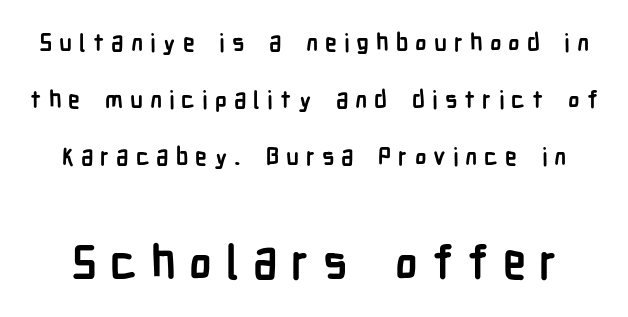
Q: Is the text bold? A: Yes.
Q: Is the text italic (slanted)? A: No, it is upright.
Q: Is the typeface a serif or a sans-serif typeface? A: Sans-serif.
Q: Is the text underlined? A: No.
Q: Is the spacing between letters normal or unusually wide? A: Unusually wide.
Q: Is the spacing between lines tight, normal or loose? A: Loose.
Q: Which block of text is set in a larger size, the first (top) or the second (bottom)? A: The second (bottom) one.
Q: Width (condensed, normal, or wide)? A: Condensed.
Q: Stroke contrast? A: Low.
Q: x-height? A: Medium.
Q: Monospaced? A: No.
